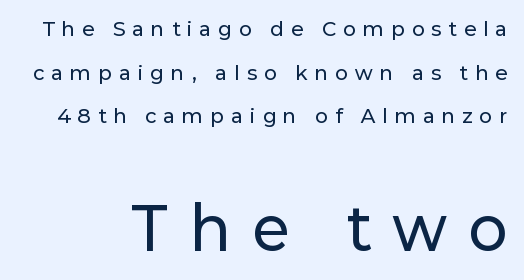
{"serif": "no", "italic": "no", "width": "normal", "stroke_contrast": "low", "x_height": "medium", "monospaced": "no", "underline": "no", "align": "right", "line_spacing": "loose", "line_spacing_ratio": 2.29, "letter_spacing": "wide", "letter_spacing_em": 0.39, "larger_block": "second", "size_ratio": 3.05, "glyph_px": 58}
